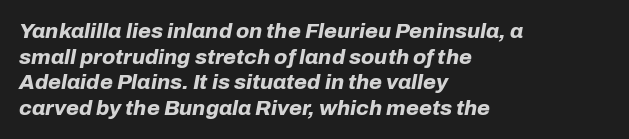
How are the letters spaced? Ordinarily, with no added tracking. The foot of each line stays bare and open. These lines are set flush left with a ragged right edge. A typesetter would mark this as italic. Strong, thick strokes mark this as bold type.
